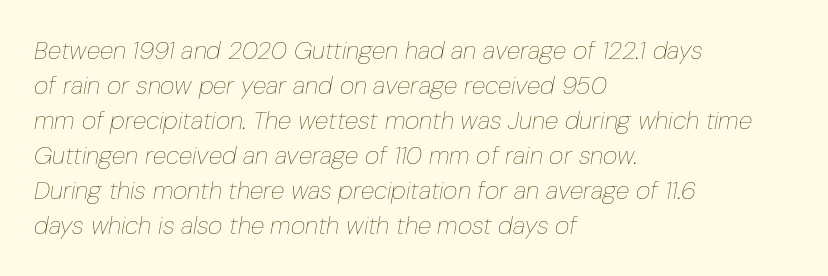
{"italic": "yes", "lean": "right", "slant_degrees": 10, "bold": "no", "underline": "no", "align": "left", "line_spacing": "normal", "line_spacing_ratio": 1.4, "letter_spacing": "normal", "letter_spacing_em": 0.0, "glyph_px": 25}
